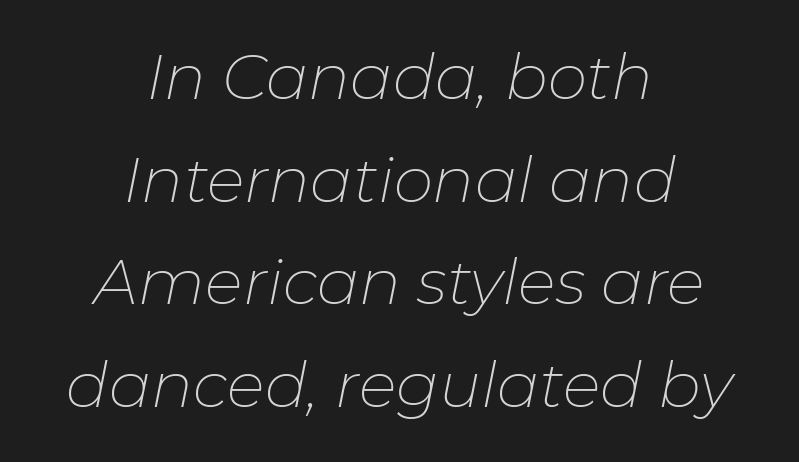
Q: Is the text bold? A: No.
Q: Is the text italic (slanted)? A: Yes, it leans right by about 11 degrees.
Q: Is the text underlined? A: No.
Q: How is the paragraph aligned? A: Centered.
Q: Is the spacing between letters normal or unusually wide? A: Normal.
Q: Is the spacing between lines tight, normal or loose? A: Normal.
Q: Width (condensed, normal, or wide)? A: Normal.
Q: Stroke contrast? A: Low.
Q: x-height? A: Medium.
Q: Monospaced? A: No.
